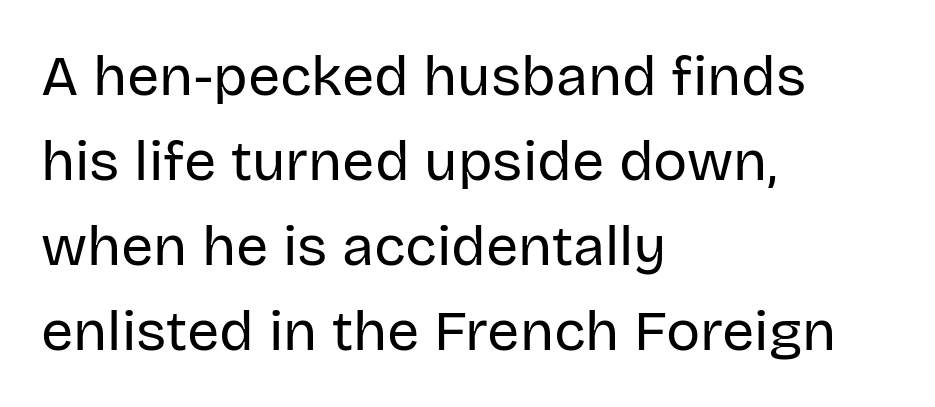
Regarding leading, the lines here are spaced in the standard way. Clear beneath every line of the passage. Caption: multi-line text, flush left, ragged right. Weight: in the light-to-regular range. This sample uses a sans-serif face. The gaps between neighbouring characters are ordinary and unremarkable.
